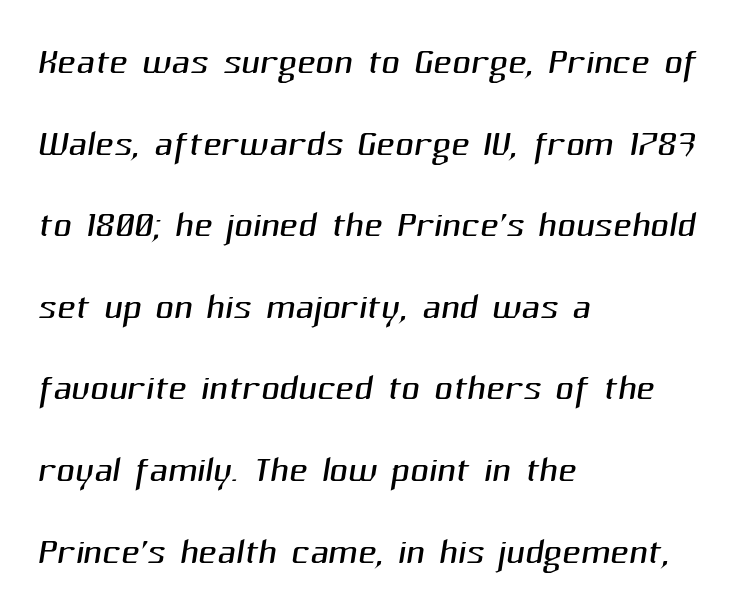
{"serif": "no", "bold": "no", "weight": "light", "width": "normal", "stroke_contrast": "medium", "x_height": "medium", "monospaced": "no", "underline": "no", "align": "left", "line_spacing": "normal", "line_spacing_ratio": 1.6, "letter_spacing": "normal", "letter_spacing_em": 0.0, "glyph_px": 51}
